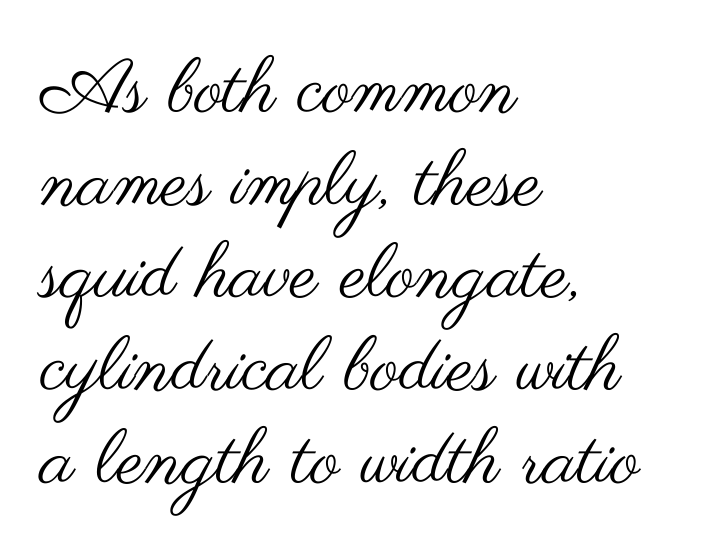
Q: Is the text bold? A: No.
Q: Is the text italic (slanted)? A: Yes.
Q: Is the typeface a serif or a sans-serif typeface? A: Sans-serif.
Q: Is the text underlined? A: No.
Q: How is the paragraph aligned? A: Left-aligned.
Q: Is the spacing between letters normal or unusually wide? A: Normal.
Q: Width (condensed, normal, or wide)? A: Wide.
Q: Stroke contrast? A: Medium.
Q: x-height? A: Small.
Q: Monospaced? A: No.
